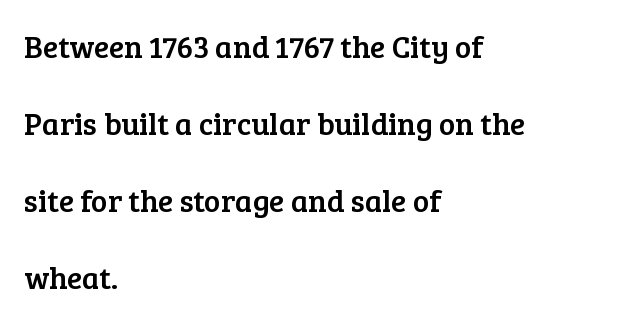
The baseline area is clear. Notice how the passage keeps a crisp vertical edge on the left only. A typesetter would call this proportional, since set widths differ per character. Line spacing here is loose. Does the type have serifs? Yes, each stem ends in a small foot.
